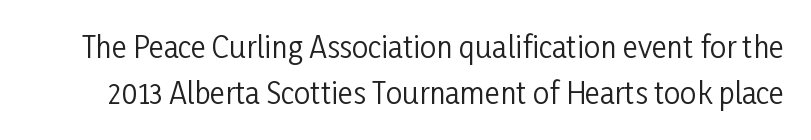
The image shows 29 px regular-weight, condensed sans-serif type, upright; set normal line spacing (1.6x), normal letter spacing, not underlined; low stroke contrast and a medium x-height.
